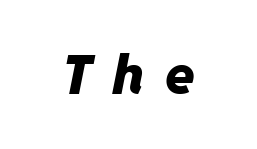
The image shows 54 px heavy type, italic (leaning right); set centered, unusually wide letter spacing (+0.38 em), not underlined; low stroke contrast and a medium x-height.
